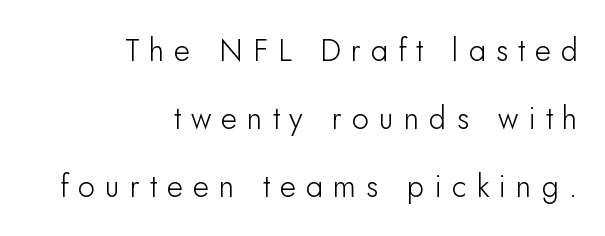
Q: Is the text italic (slanted)? A: No, it is upright.
Q: Is the typeface a serif or a sans-serif typeface? A: Sans-serif.
Q: Is the text underlined? A: No.
Q: How is the paragraph aligned? A: Right-aligned.
Q: Is the spacing between letters normal or unusually wide? A: Unusually wide.
Q: Is the spacing between lines tight, normal or loose? A: Loose.
Q: Width (condensed, normal, or wide)? A: Normal.
Q: Stroke contrast? A: Low.
Q: x-height? A: Small.
Q: Monospaced? A: No.
